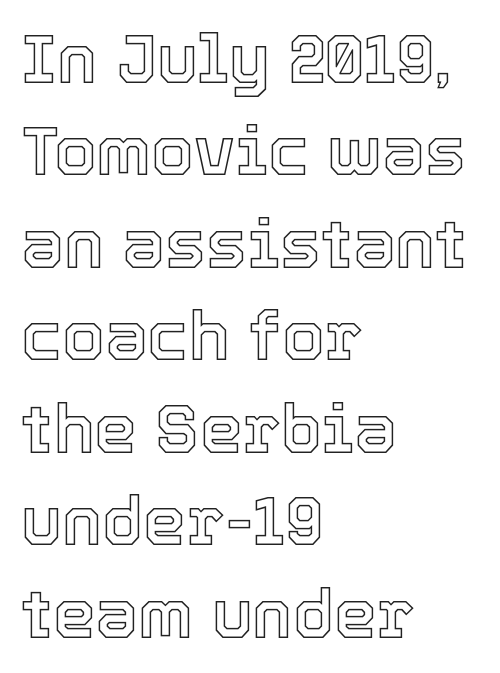
This is the regular roman posture of the typeface. The space between consecutive lines is moderate. Looks like regular typesetting: each glyph gets only the width it needs. Notice how the passage keeps a crisp vertical edge on the left only.
